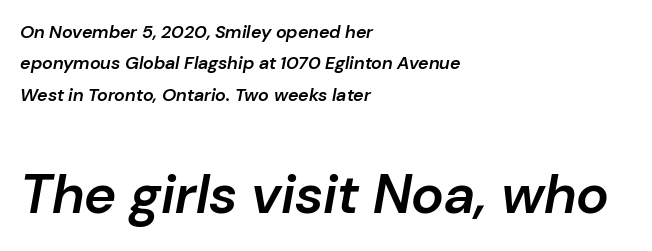
Q: Is the text bold? A: Semi-bold.
Q: Is the text italic (slanted)? A: Yes, it leans right by about 10 degrees.
Q: Is the text underlined? A: No.
Q: How is the paragraph aligned? A: Left-aligned.
Q: Is the spacing between letters normal or unusually wide? A: Normal.
Q: Which block of text is set in a larger size, the first (top) or the second (bottom)? A: The second (bottom) one.
Q: Width (condensed, normal, or wide)? A: Normal.
Q: Stroke contrast? A: Low.
Q: x-height? A: Medium.
Q: Monospaced? A: No.
